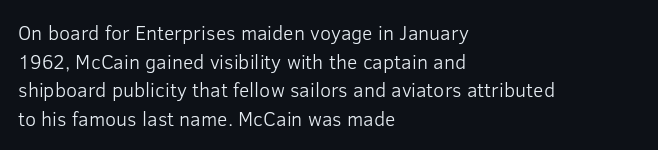
Q: Is the text bold? A: No.
Q: Is the text italic (slanted)? A: No, it is upright.
Q: Is the text underlined? A: No.
Q: How is the paragraph aligned? A: Left-aligned.
Q: Is the spacing between letters normal or unusually wide? A: Normal.
Q: Is the spacing between lines tight, normal or loose? A: Normal.
